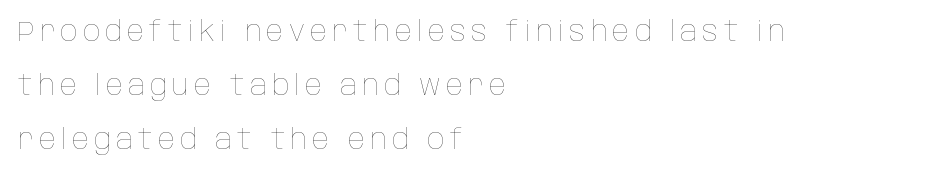
The area under the type is left untouched. The letters advance in unequal steps, a hallmark of proportional type. Which margin do the lines hug? The left one — the right edge is uneven. A quiet, ordinary-to-light weight characterises the typeface. A great deal of white space separates one row of letters from the next. Ascenders rise straight up at ninety degrees.
